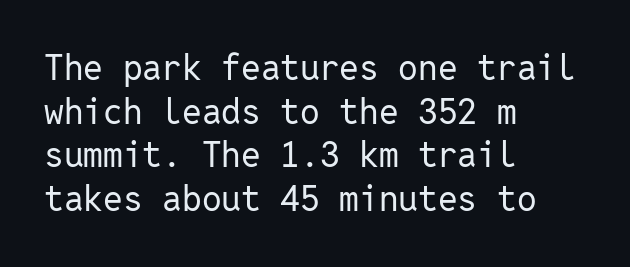
Q: Is the text bold? A: No.
Q: Is the text italic (slanted)? A: No, it is upright.
Q: Is the typeface a serif or a sans-serif typeface? A: Sans-serif.
Q: Is the text underlined? A: No.
Q: How is the paragraph aligned? A: Left-aligned.
Q: Is the spacing between letters normal or unusually wide? A: Normal.
Q: Is the spacing between lines tight, normal or loose? A: Normal.
Q: Width (condensed, normal, or wide)? A: Normal.
Q: Stroke contrast? A: Low.
Q: x-height? A: Medium.
Q: Monospaced? A: Yes.
